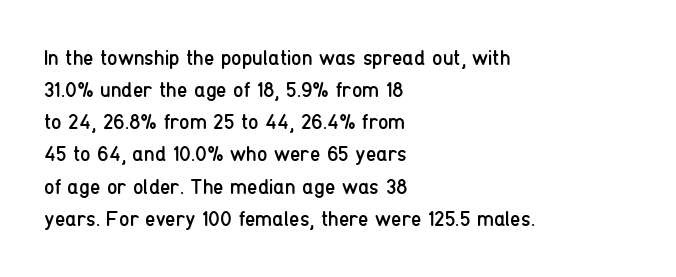
Q: Is the text bold? A: No.
Q: Is the text italic (slanted)? A: No, it is upright.
Q: Is the text underlined? A: No.
Q: How is the paragraph aligned? A: Left-aligned.
Q: Is the spacing between letters normal or unusually wide? A: Normal.
Q: Is the spacing between lines tight, normal or loose? A: Normal.
